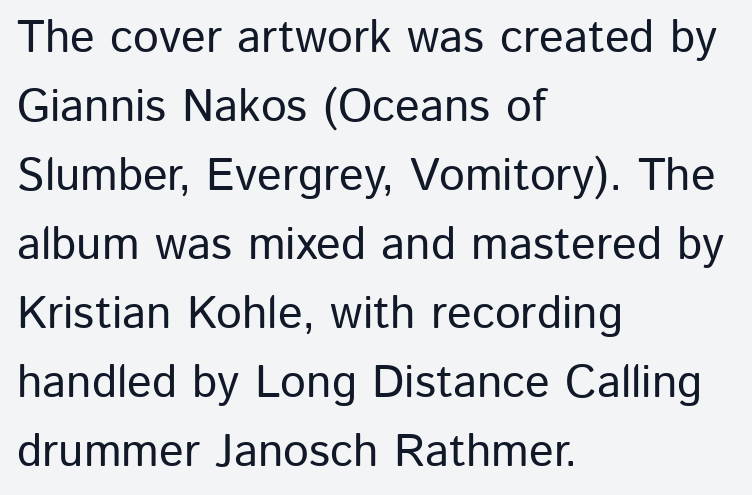
Varying glyph widths throughout — classic text-font behaviour. Compared with typical paragraphs, the rows here are spaced about the same. No extra tracking has been applied to these lines. The strip under each line holds only bare page.
